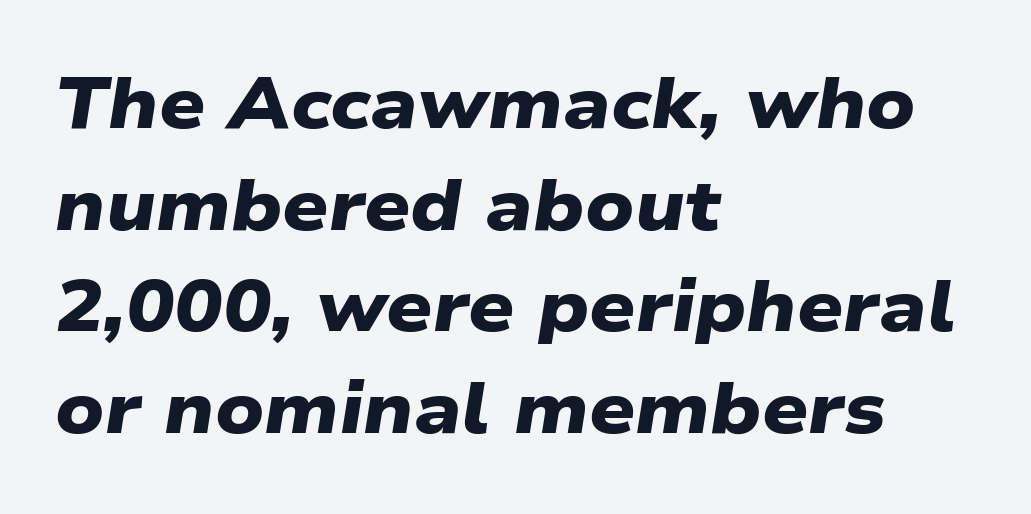
{"serif": "no", "bold": "yes", "weight": "heavy", "width": "wide", "stroke_contrast": "low", "x_height": "medium", "monospaced": "no", "underline": "no", "align": "left", "line_spacing": "normal", "line_spacing_ratio": 1.41, "letter_spacing": "normal", "letter_spacing_em": 0.0, "glyph_px": 72}
